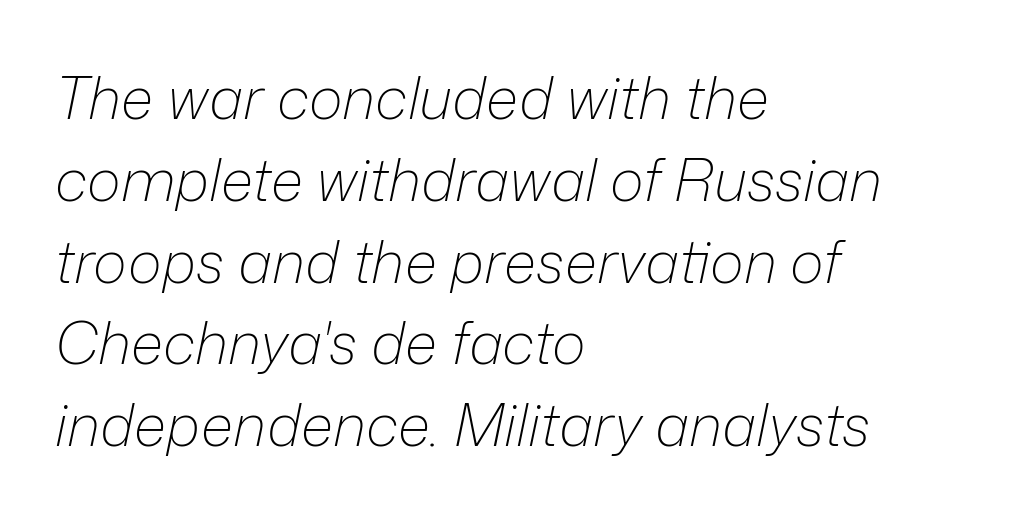
Q: Is the text bold? A: No.
Q: Is the text italic (slanted)? A: Yes, it leans right by about 12 degrees.
Q: Is the text underlined? A: No.
Q: How is the paragraph aligned? A: Left-aligned.
Q: Is the spacing between letters normal or unusually wide? A: Normal.
Q: Is the spacing between lines tight, normal or loose? A: Normal.
Q: Width (condensed, normal, or wide)? A: Normal.
Q: Stroke contrast? A: Low.
Q: x-height? A: Medium.
Q: Monospaced? A: No.
